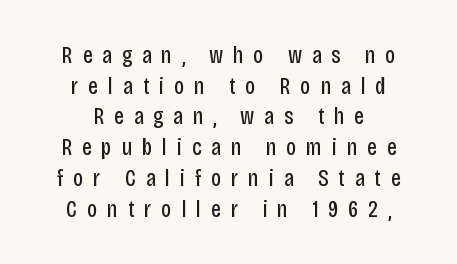
Q: Is the text bold? A: No.
Q: Is the text italic (slanted)? A: No, it is upright.
Q: Is the text underlined? A: No.
Q: How is the paragraph aligned? A: Centered.
Q: Is the spacing between letters normal or unusually wide? A: Unusually wide.
Q: Is the spacing between lines tight, normal or loose? A: Normal.
